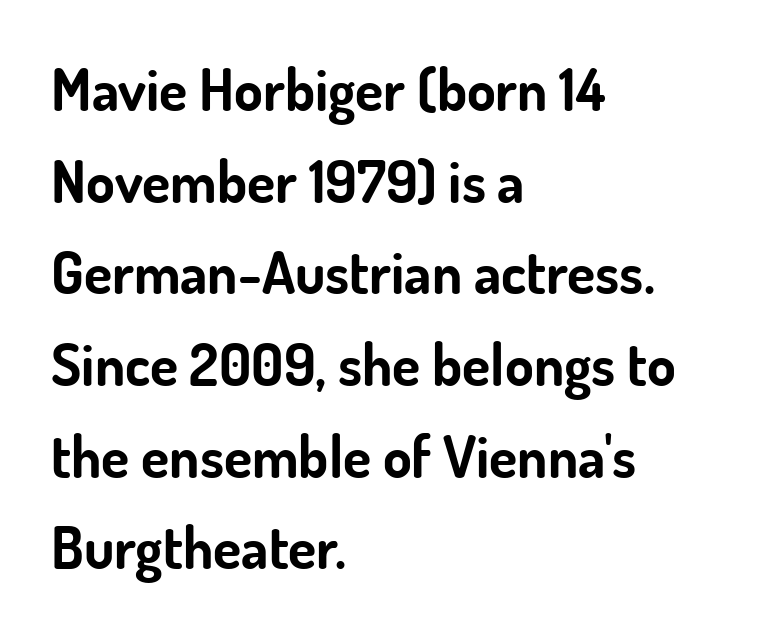
{"serif": "no", "italic": "no", "bold": "yes", "weight": "bold", "width": "normal", "stroke_contrast": "low", "x_height": "small", "monospaced": "no", "underline": "no", "align": "left", "line_spacing": "normal", "line_spacing_ratio": 1.58, "letter_spacing": "normal", "letter_spacing_em": 0.0, "glyph_px": 58}
